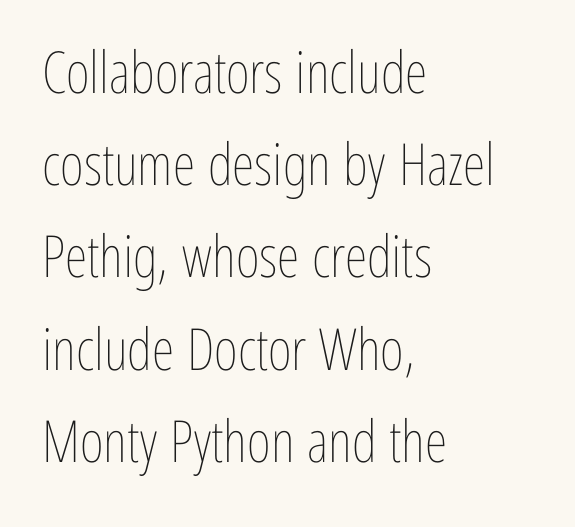
{"italic": "no", "bold": "no", "weight": "thin", "width": "condensed", "stroke_contrast": "low", "x_height": "medium", "monospaced": "no", "underline": "no", "align": "left", "line_spacing": "normal", "line_spacing_ratio": 1.59, "letter_spacing": "normal", "letter_spacing_em": 0.0, "glyph_px": 58}
